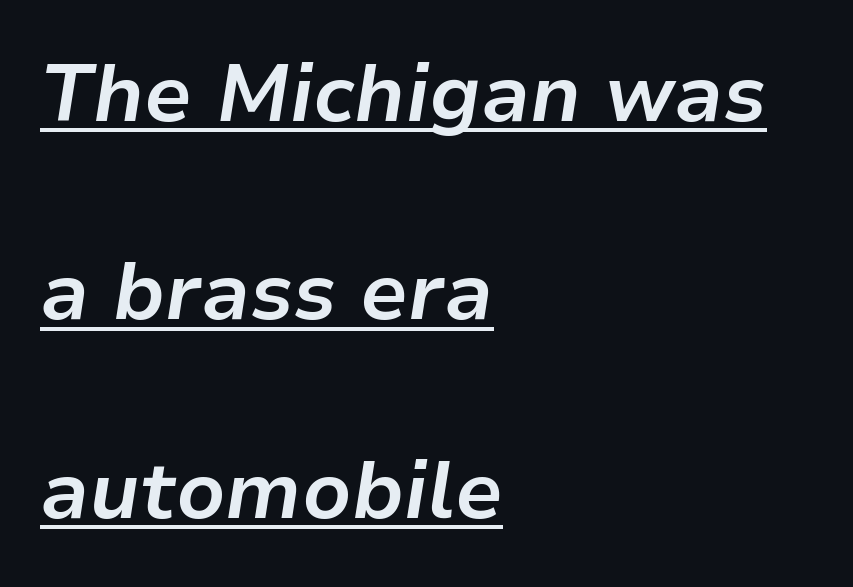
{"italic": "yes", "lean": "right", "slant_degrees": 9, "bold": "yes", "weight": "bold", "width": "normal", "stroke_contrast": "low", "x_height": "medium", "monospaced": "no", "underline": "yes", "align": "left", "line_spacing": "loose", "line_spacing_ratio": 2.48, "letter_spacing": "normal", "letter_spacing_em": 0.0, "glyph_px": 80}
